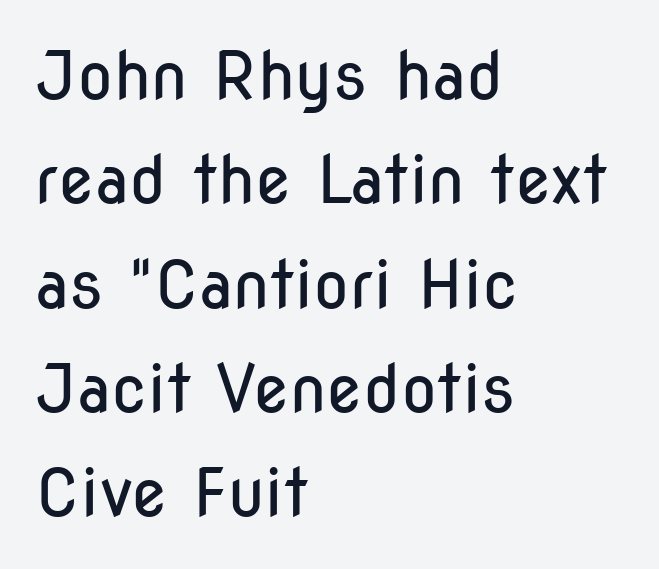
These lines are rendered in a variable-pitch font. This is roman type, the default non-slanted kind. Does the leading feel generous? No, just average. The typesetter chose a ragged-right arrangement here.
